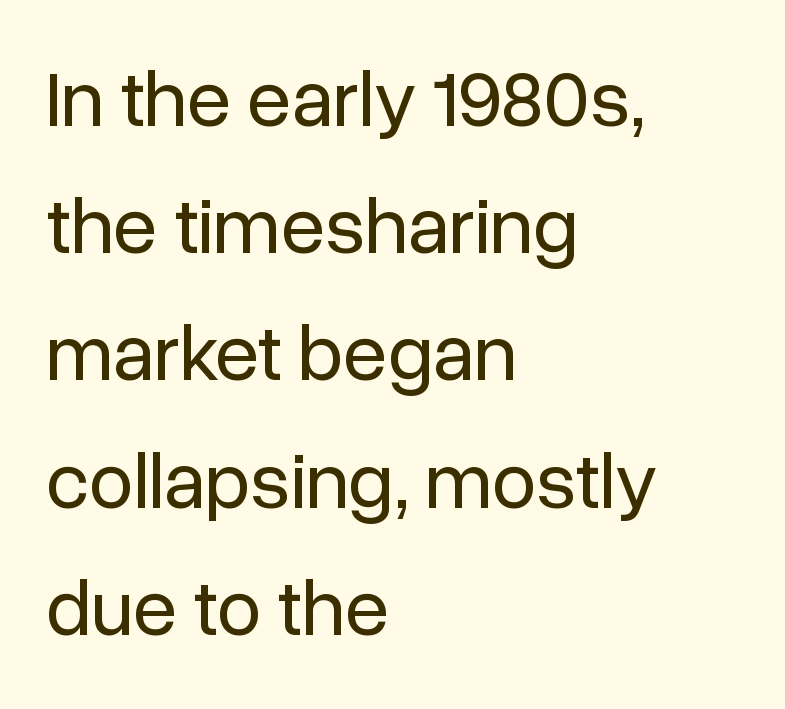
Compared with typical body copy, the letter spacing here is the same. Heaviness? Minimal to ordinary, like unemphasized prose. The string is rendered with underlining switched off. Here the designer chose a conventional face with non-uniform glyph widths. The characters display no serif detailing; their extremities are plain.
